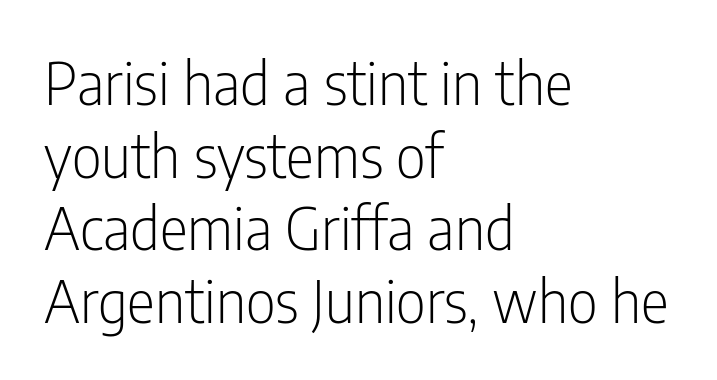
Q: Is the text bold? A: No.
Q: Is the text italic (slanted)? A: No, it is upright.
Q: Is the typeface a serif or a sans-serif typeface? A: Sans-serif.
Q: Is the text underlined? A: No.
Q: How is the paragraph aligned? A: Left-aligned.
Q: Is the spacing between letters normal or unusually wide? A: Normal.
Q: Width (condensed, normal, or wide)? A: Condensed.
Q: Stroke contrast? A: Low.
Q: x-height? A: Medium.
Q: Monospaced? A: No.
